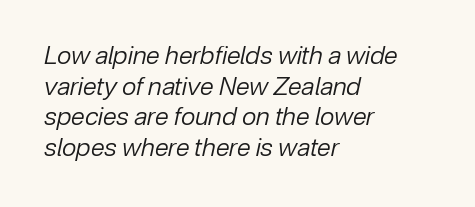
{"italic": "yes", "lean": "right", "slant_degrees": 12, "bold": "no", "underline": "no", "align": "left", "line_spacing_ratio": 1.23, "letter_spacing": "normal", "letter_spacing_em": 0.0, "glyph_px": 25}
